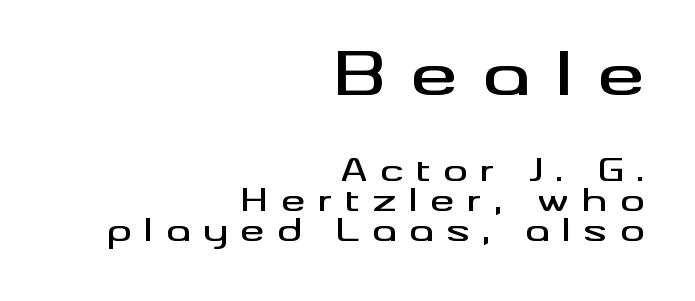
Q: Is the text italic (slanted)? A: No, it is upright.
Q: Is the typeface a serif or a sans-serif typeface? A: Sans-serif.
Q: Is the text underlined? A: No.
Q: How is the paragraph aligned? A: Right-aligned.
Q: Is the spacing between letters normal or unusually wide? A: Unusually wide.
Q: Is the spacing between lines tight, normal or loose? A: Tight.
Q: Which block of text is set in a larger size, the first (top) or the second (bottom)? A: The first (top) one.
Q: Width (condensed, normal, or wide)? A: Wide.
Q: Stroke contrast? A: Medium.
Q: x-height? A: Small.
Q: Monospaced? A: No.
